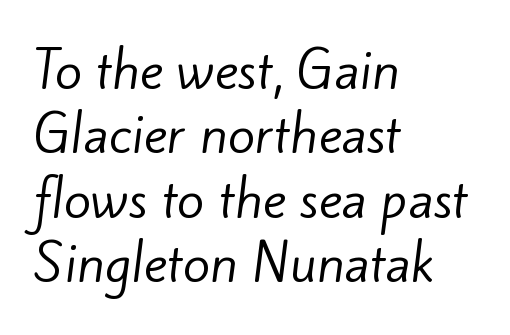
The image shows 50 px regular-weight sans-serif type; set left-aligned, normal line spacing (1.29x), normal letter spacing, not underlined; low stroke contrast and a small x-height.
